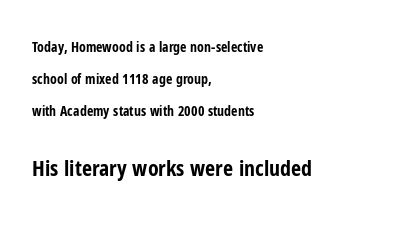
What's the leading like? Stretched, with rows far apart. The passage shown is not underscored anywhere. All the whitespace from short lines collects on the right. There is no visible air inserted between adjacent glyphs.
